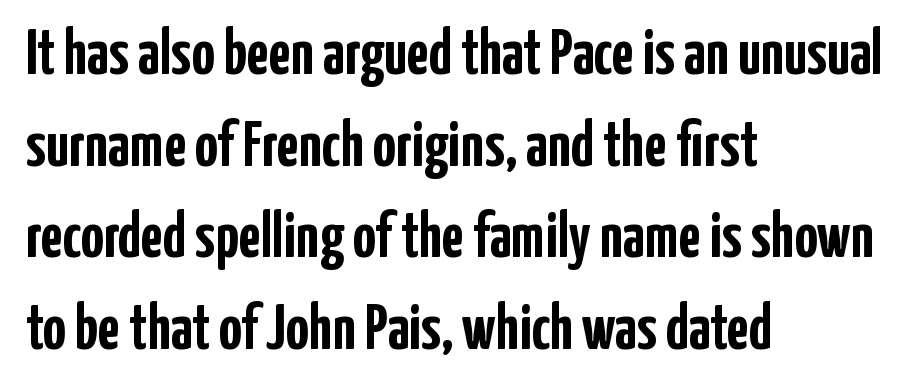
{"serif": "no", "italic": "no", "bold": "yes", "weight": "semibold", "width": "condensed", "stroke_contrast": "low", "x_height": "medium", "monospaced": "no", "underline": "no", "align": "left", "line_spacing": "normal", "line_spacing_ratio": 1.43, "letter_spacing": "normal", "letter_spacing_em": 0.0, "glyph_px": 64}
